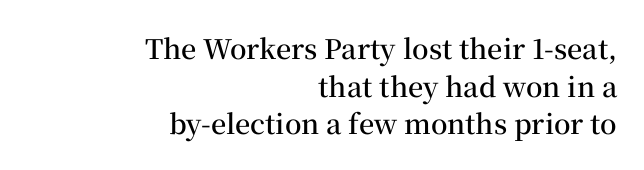
Q: Is the text bold? A: Semi-bold.
Q: Is the text italic (slanted)? A: No, it is upright.
Q: Is the text underlined? A: No.
Q: How is the paragraph aligned? A: Right-aligned.
Q: Is the spacing between letters normal or unusually wide? A: Normal.
Q: Is the spacing between lines tight, normal or loose? A: Normal.
